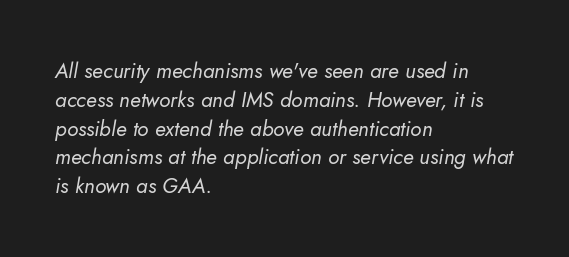
Q: Is the text bold? A: No.
Q: Is the text italic (slanted)? A: Yes, it leans right by about 10 degrees.
Q: Is the text underlined? A: No.
Q: How is the paragraph aligned? A: Left-aligned.
Q: Is the spacing between letters normal or unusually wide? A: Normal.
Q: Is the spacing between lines tight, normal or loose? A: Normal.
